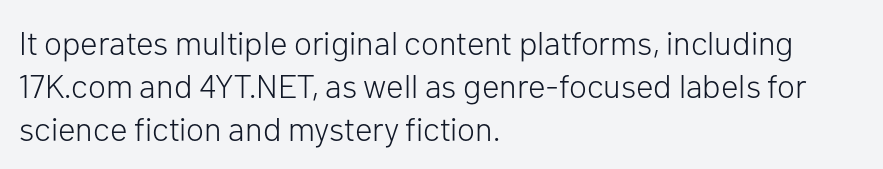
The image shows 33 px light sans-serif type, upright; set left-aligned, normal line spacing (1.31x), normal letter spacing, not underlined; low stroke contrast and a medium x-height.
